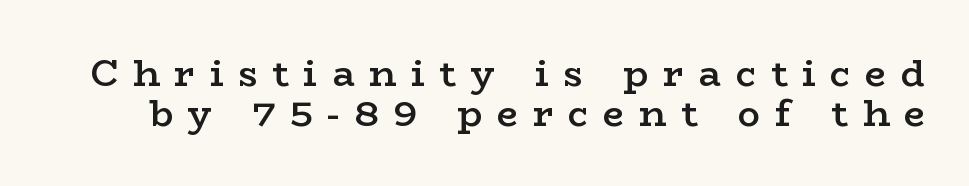
Q: Is the text bold? A: Semi-bold.
Q: Is the text italic (slanted)? A: No, it is upright.
Q: Is the typeface a serif or a sans-serif typeface? A: Serif.
Q: Is the text underlined? A: No.
Q: Is the spacing between letters normal or unusually wide? A: Unusually wide.
Q: Is the spacing between lines tight, normal or loose? A: Tight.
Q: Width (condensed, normal, or wide)? A: Wide.
Q: Stroke contrast? A: Low.
Q: x-height? A: Medium.
Q: Monospaced? A: No.
